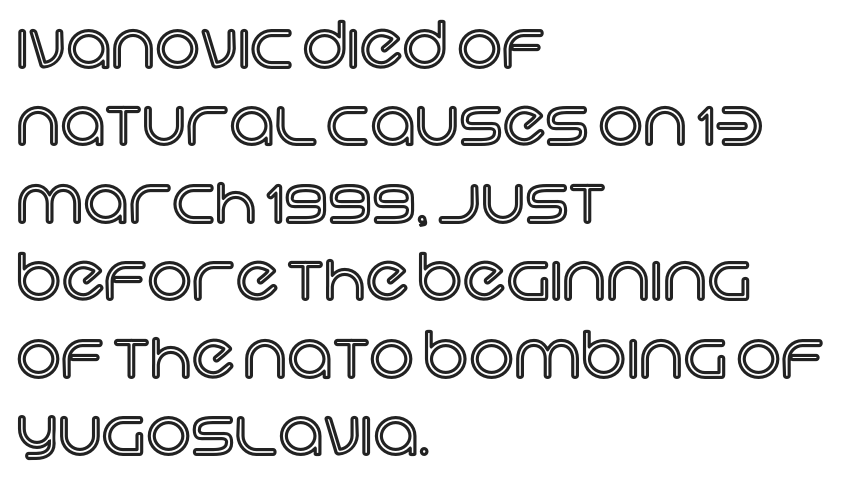
{"italic": "no", "width": "normal", "x_height": "large", "monospaced": "no", "underline": "no", "align": "left", "line_spacing_ratio": 1.23, "letter_spacing": "normal", "letter_spacing_em": 0.0, "glyph_px": 63}
